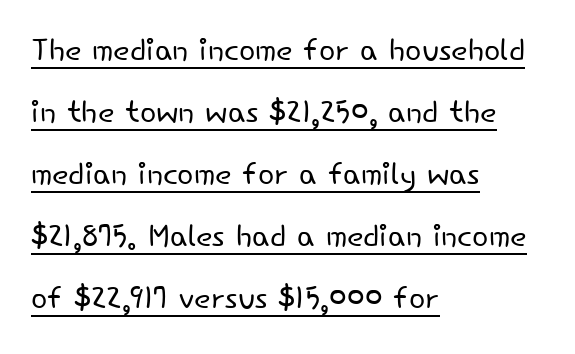
The image shows 43 px light sans-serif type, upright; set left-aligned, normal line spacing (1.44x), normal letter spacing, underlined; low stroke contrast and a small x-height.
